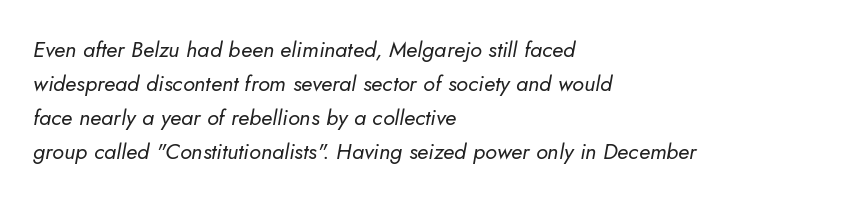
Q: Is the text bold? A: No.
Q: Is the text italic (slanted)? A: Yes, it leans right by about 5 degrees.
Q: Is the text underlined? A: No.
Q: How is the paragraph aligned? A: Left-aligned.
Q: Is the spacing between letters normal or unusually wide? A: Normal.
Q: Is the spacing between lines tight, normal or loose? A: Normal.
